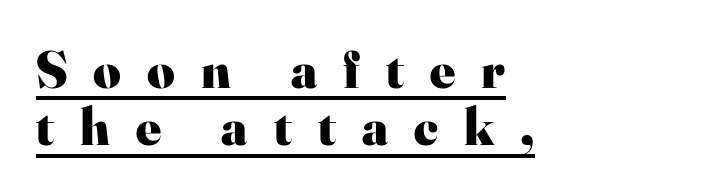
Visually the block forms a straight wall on the left and a jagged coastline on the right. The typeface chosen for these lines features serifs. Weight: bold. The type sits square on the baseline with zero lean.
